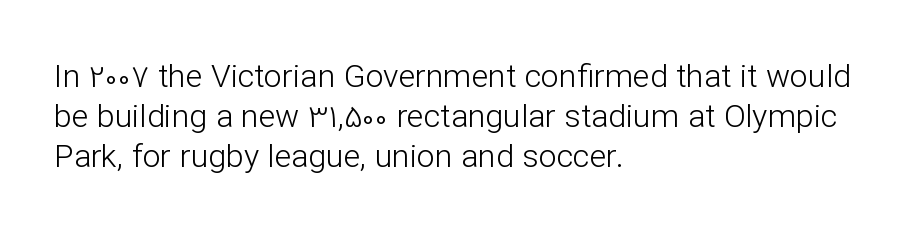
The image shows 32 px light sans-serif type, upright; set left-aligned, normal line spacing (1.25x), normal letter spacing, not underlined; low stroke contrast and a medium x-height.
